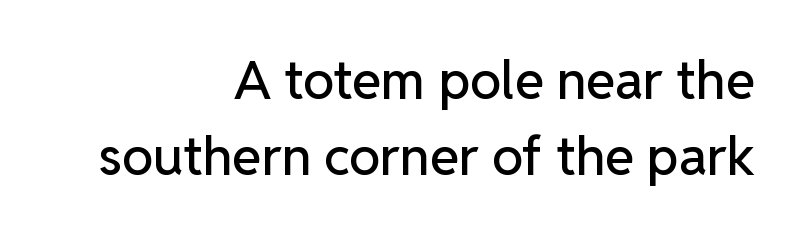
A typesetter would call this leading conventional body-copy spacing. The space directly below the letters is spotless. Looks like regular typesetting: each glyph gets only the width it needs. The typeface chosen for these lines omits serifs. Notice how the passage keeps a crisp vertical edge on the right only.
